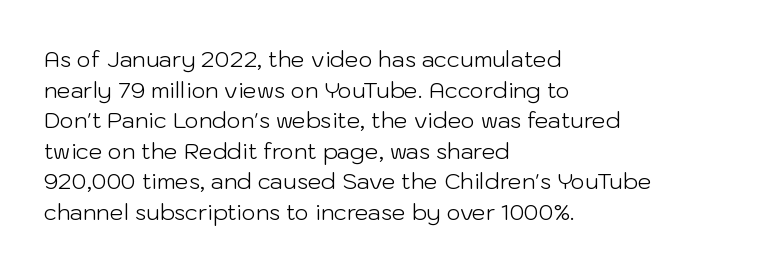
The image shows 22 px text type, upright; set left-aligned, normal line spacing (1.39x), normal letter spacing, not underlined.
